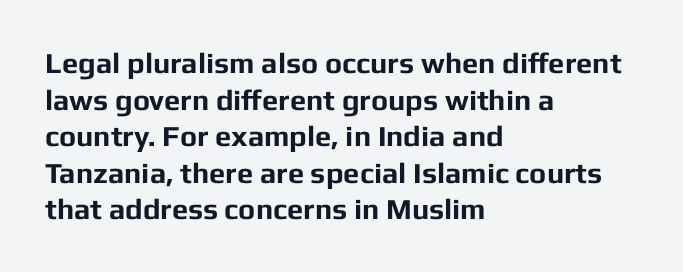
Q: Is the text bold? A: Yes.
Q: Is the text italic (slanted)? A: No, it is upright.
Q: Is the typeface a serif or a sans-serif typeface? A: Sans-serif.
Q: Is the text underlined? A: No.
Q: How is the paragraph aligned? A: Left-aligned.
Q: Is the spacing between letters normal or unusually wide? A: Normal.
Q: Is the spacing between lines tight, normal or loose? A: Normal.
Q: Width (condensed, normal, or wide)? A: Normal.
Q: Stroke contrast? A: Low.
Q: x-height? A: Medium.
Q: Monospaced? A: No.
